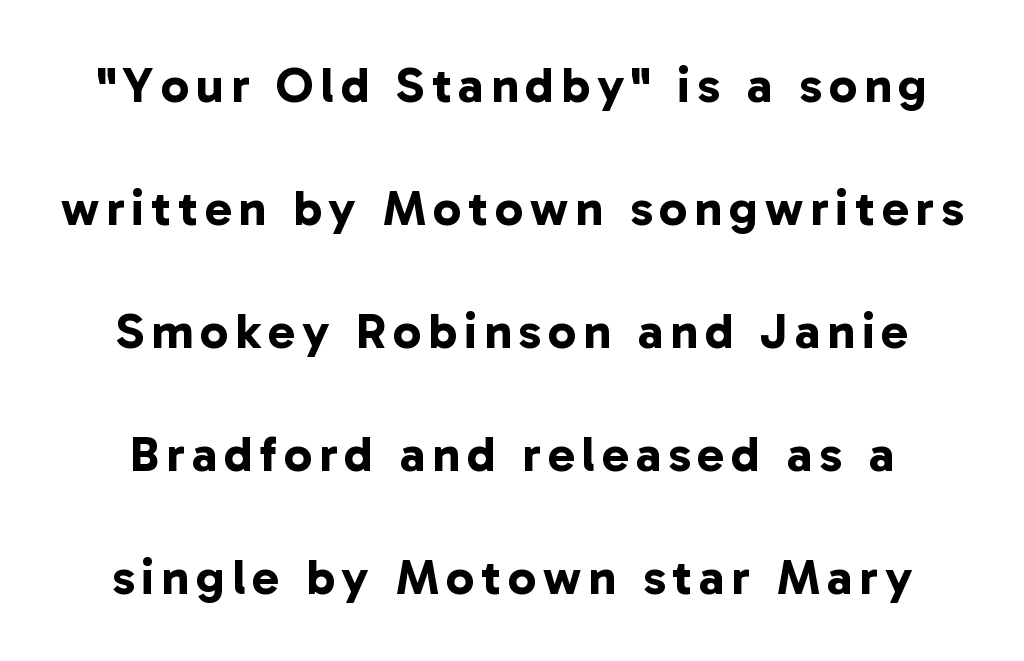
Q: Is the text bold? A: Yes.
Q: Is the typeface a serif or a sans-serif typeface? A: Sans-serif.
Q: Is the text underlined? A: No.
Q: Is the spacing between lines tight, normal or loose? A: Loose.
Q: Width (condensed, normal, or wide)? A: Normal.
Q: Stroke contrast? A: Low.
Q: x-height? A: Medium.
Q: Monospaced? A: No.
